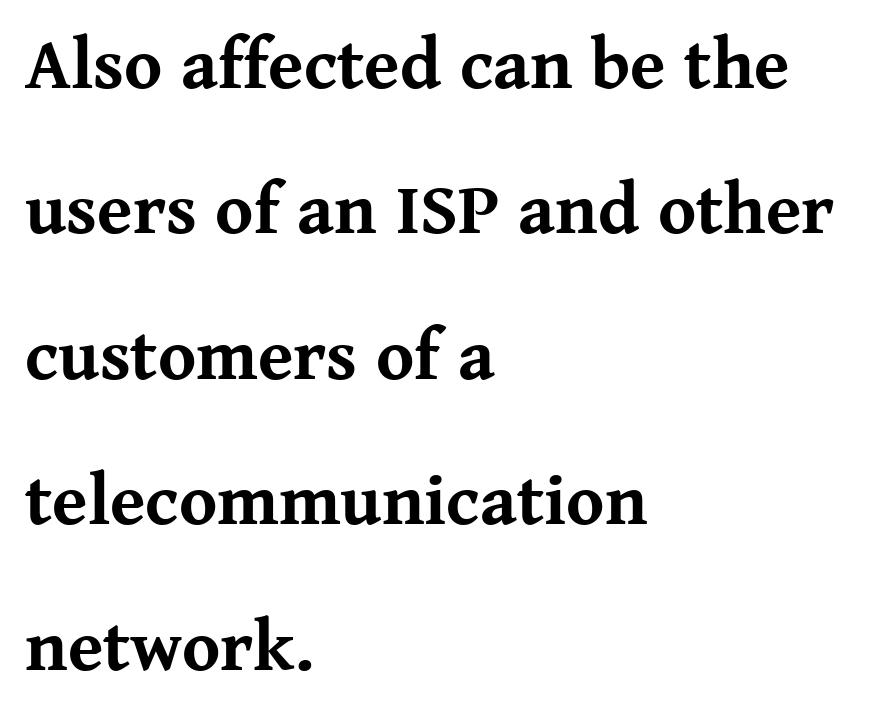
The image shows 72 px bold serif type, upright; set left-aligned, loose line spacing (2.02x), normal letter spacing, not underlined; medium stroke contrast and a medium x-height.
